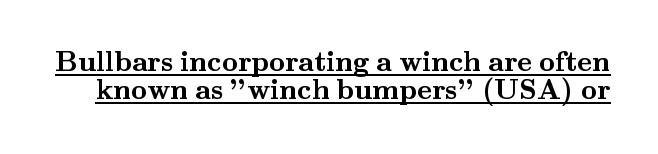
The sample's only ornament is a line tracing under the words. Looks like regular typesetting: each glyph gets only the width it needs. The passage shown is emphatically bold. The font family rendered here belongs to the serif group.
